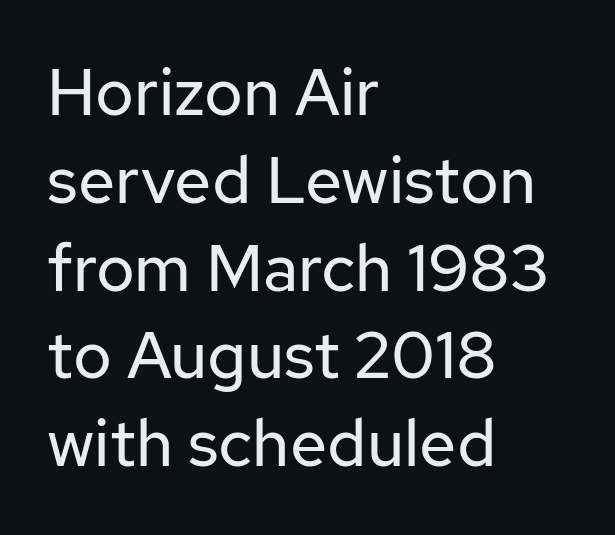
You could not count columns in this text — the font is proportionally spaced. Words appear dense and cohesive because spacing is normal. This sample uses an upright cut, with every glyph sitting square on the baseline. Notice how descenders clear the ascenders below comfortably — that's standard leading. No heavy texture on the line: the type isn't bold.
